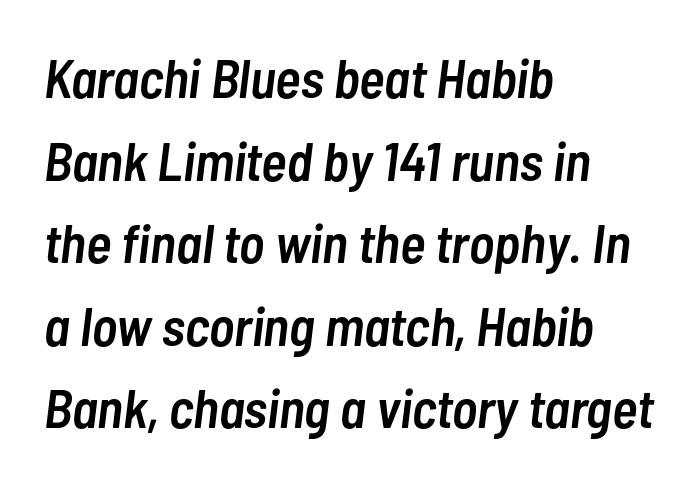
Leading matches the norm, producing a regular column. You could not count columns in this text — the font is proportionally spaced. Italic? Definitely — the glyphs are oblique. The paragraph shown leans on its left margin. Caption: semibold face, moderately heavy strokes. Underline: absent.
